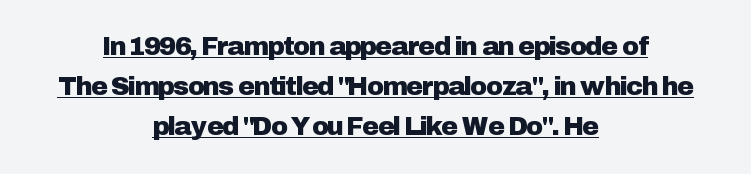
The image shows 26 px text type, upright; set centered, normal line spacing (1.54x), normal letter spacing, underlined.
